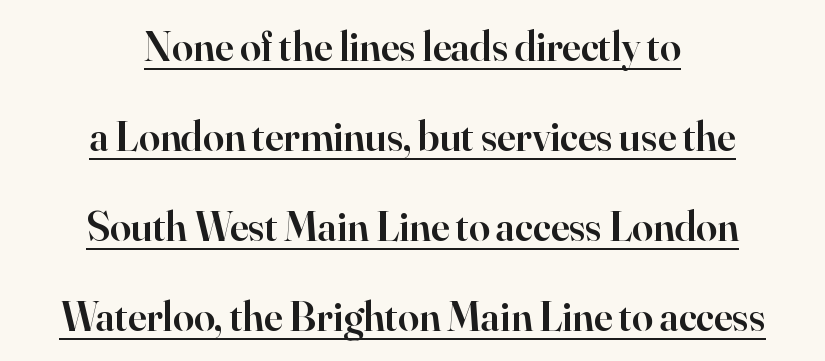
{"serif": "yes", "italic": "no", "bold": "semi", "weight": "semibold", "width": "normal", "stroke_contrast": "high", "x_height": "small", "monospaced": "no", "underline": "yes", "align": "center", "line_spacing": "loose", "line_spacing_ratio": 2.14, "letter_spacing": "normal", "letter_spacing_em": 0.0, "glyph_px": 42}
